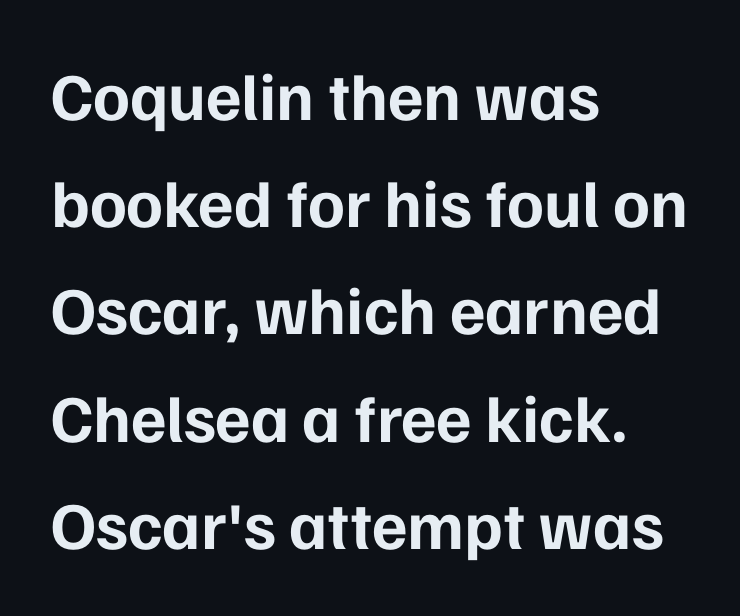
Q: Is the text bold? A: Yes.
Q: Is the text italic (slanted)? A: No, it is upright.
Q: Is the typeface a serif or a sans-serif typeface? A: Sans-serif.
Q: Is the text underlined? A: No.
Q: How is the paragraph aligned? A: Left-aligned.
Q: Is the spacing between letters normal or unusually wide? A: Normal.
Q: Is the spacing between lines tight, normal or loose? A: Normal.
Q: Width (condensed, normal, or wide)? A: Normal.
Q: Stroke contrast? A: Low.
Q: x-height? A: Medium.
Q: Monospaced? A: No.
